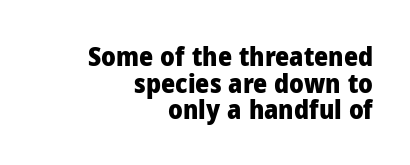
These lines keep a tight, regular rhythm from letter to letter. Each row of text sits above clean, open space. A typesetter would call this leading minimal, almost set solid. Alignment: flush right. Typographic density is high because the face is bold.
